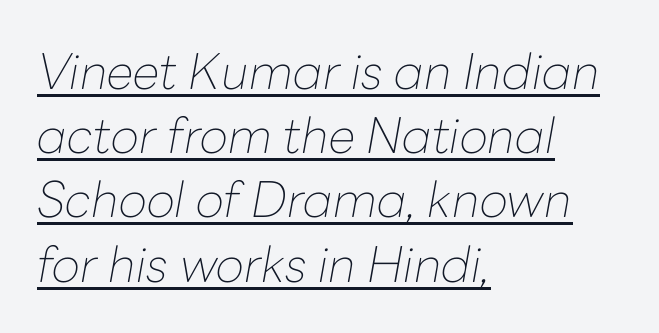
Q: Is the text bold? A: No.
Q: Is the text italic (slanted)? A: Yes, it leans right by about 10 degrees.
Q: Is the text underlined? A: Yes.
Q: How is the paragraph aligned? A: Left-aligned.
Q: Is the spacing between letters normal or unusually wide? A: Normal.
Q: Is the spacing between lines tight, normal or loose? A: Normal.
Q: Width (condensed, normal, or wide)? A: Normal.
Q: Stroke contrast? A: Low.
Q: x-height? A: Medium.
Q: Monospaced? A: No.
